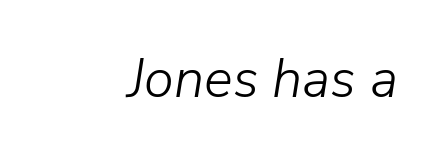
Tall strokes in this sample are angled rather than plumb. The face used here is rendered with its standard letterfit. This sample has the flowing, uneven cadence of proportional lettering. This rendering features lettering with no underline. Summary of weight: not heavy and not bold.
